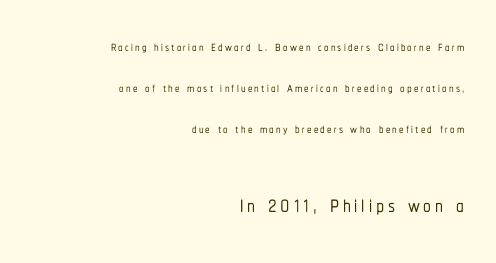
Q: Is the text italic (slanted)? A: No, it is upright.
Q: Is the typeface a serif or a sans-serif typeface? A: Sans-serif.
Q: Is the text underlined? A: No.
Q: How is the paragraph aligned? A: Right-aligned.
Q: Is the spacing between lines tight, normal or loose? A: Loose.
Q: Which block of text is set in a larger size, the first (top) or the second (bottom)? A: The second (bottom) one.
Q: Width (condensed, normal, or wide)? A: Condensed.
Q: Stroke contrast? A: Low.
Q: x-height? A: Medium.
Q: Monospaced? A: No.
